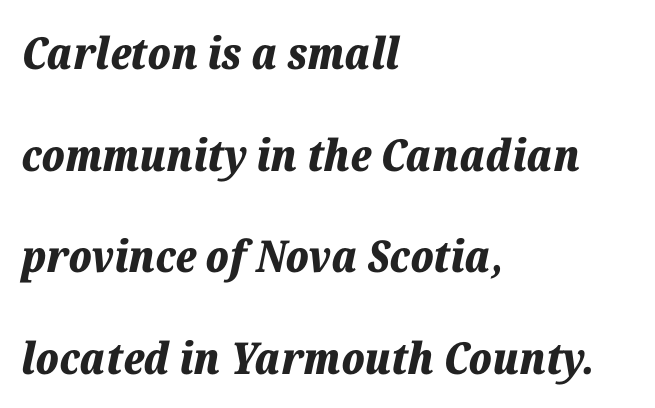
The image shows 44 px bold type, italic (leaning right); set left-aligned, loose line spacing (2.31x), normal letter spacing, not underlined; low stroke contrast and a medium x-height.
